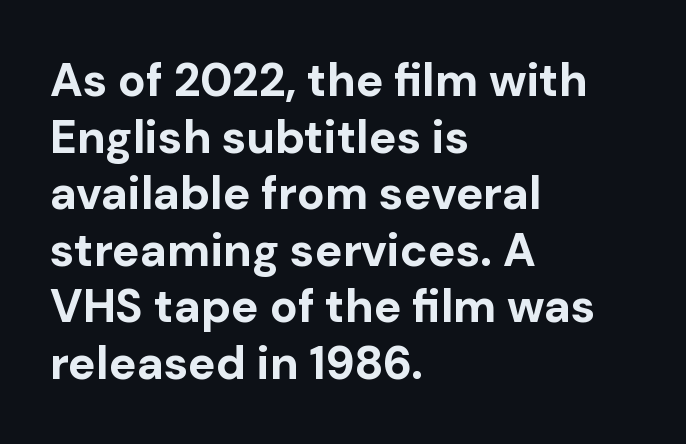
{"serif": "no", "italic": "no", "bold": "yes", "weight": "bold", "width": "normal", "stroke_contrast": "low", "x_height": "medium", "monospaced": "no", "underline": "no", "align": "left", "line_spacing_ratio": 1.23, "letter_spacing": "normal", "letter_spacing_em": 0.0, "glyph_px": 46}
